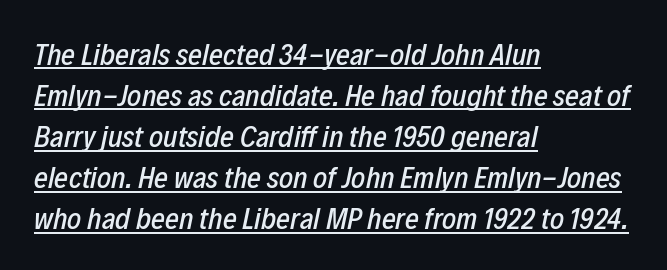
The image shows 30 px condensed type, italic (leaning right); set left-aligned, normal line spacing (1.37x), normal letter spacing, underlined; low stroke contrast and a medium x-height.
